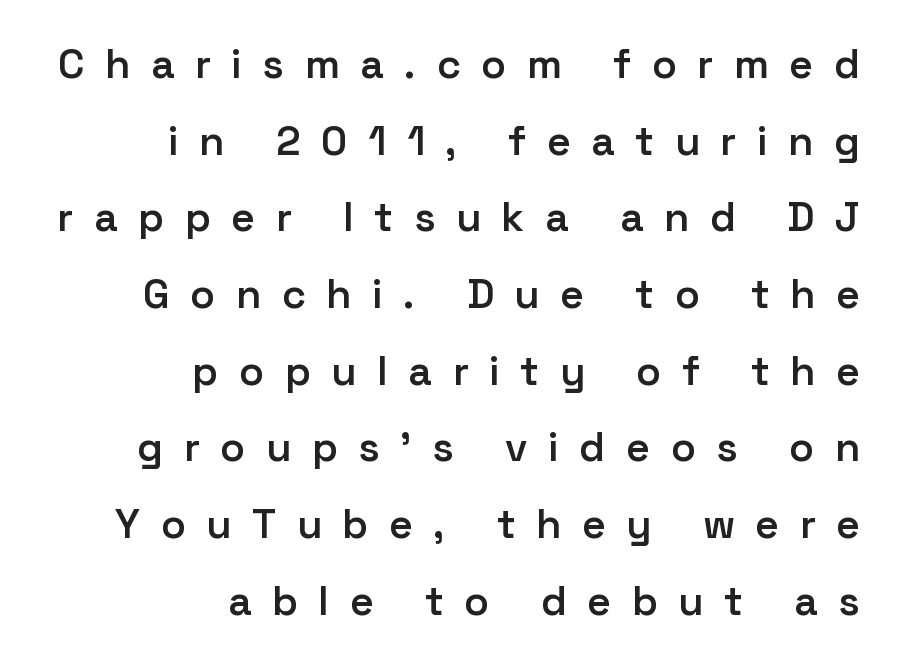
{"serif": "no", "italic": "no", "bold": "semi", "weight": "semibold", "width": "normal", "stroke_contrast": "low", "x_height": "medium", "monospaced": "no", "underline": "no", "align": "right", "line_spacing_ratio": 1.87, "letter_spacing": "wide", "letter_spacing_em": 0.5, "glyph_px": 41}
